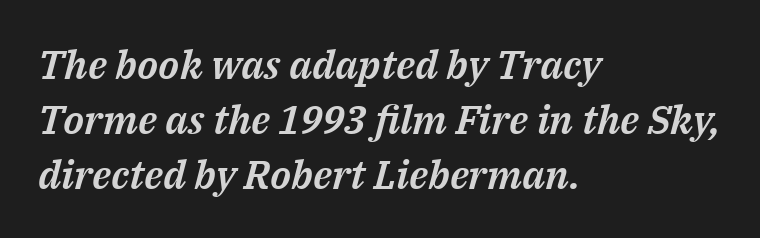
Q: Is the text italic (slanted)? A: Yes, it leans right by about 14 degrees.
Q: Is the text underlined? A: No.
Q: How is the paragraph aligned? A: Left-aligned.
Q: Is the spacing between letters normal or unusually wide? A: Normal.
Q: Is the spacing between lines tight, normal or loose? A: Normal.
Q: Width (condensed, normal, or wide)? A: Normal.
Q: Stroke contrast? A: Medium.
Q: x-height? A: Medium.
Q: Monospaced? A: No.
